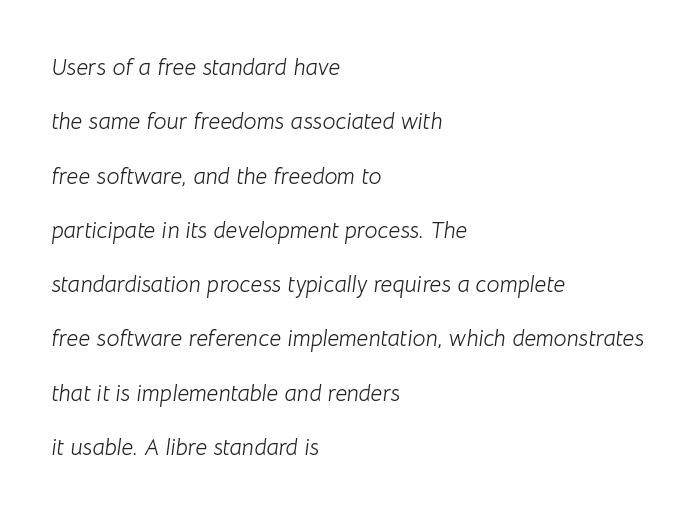
Yep, that's italic — everything's leaning. The vertical gap from one line to the next is large. Leftover space on each line is placed entirely after the last word. Weight: not bold — regular or lighter.
